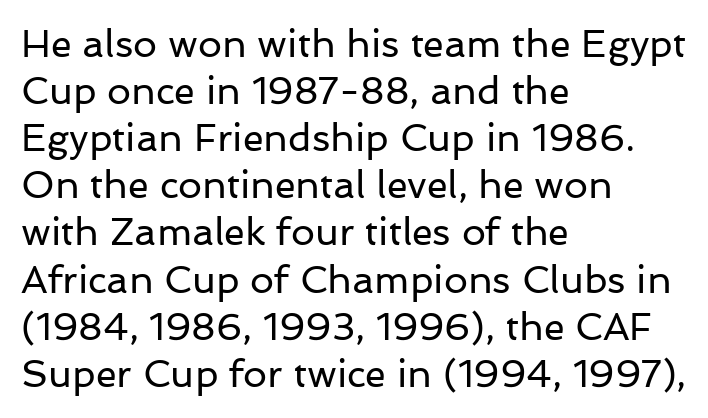
Nope, not italic — everything's standing straight. Do the characters align in a grid? No, the font is proportional. Standard letterfit; no display-style spreading of the glyphs. In CSS terms this would be text-align: left. Serif or sans? Sans — the stroke terminals are bare. Stem width sits at or under what a default text font uses.
